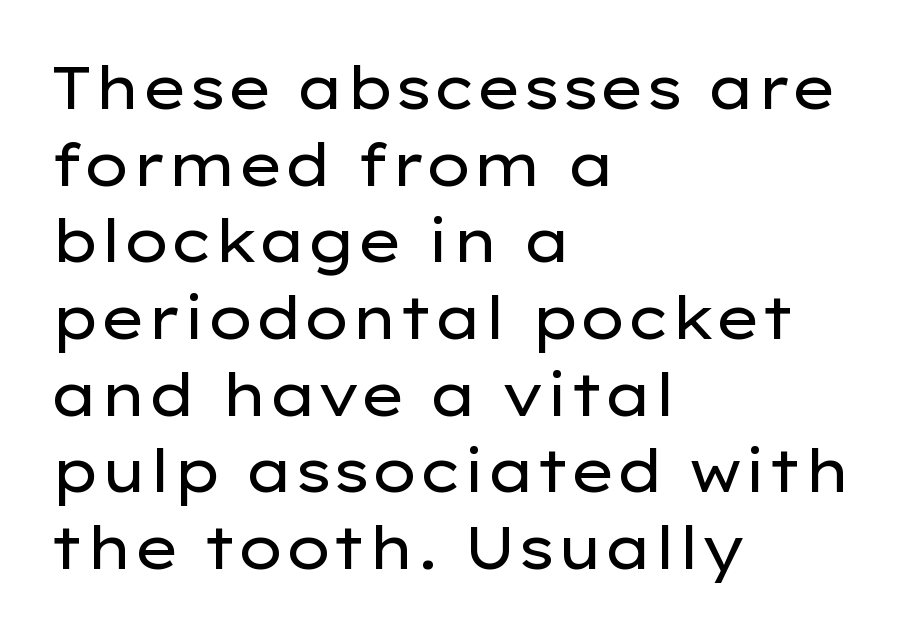
{"serif": "no", "italic": "no", "bold": "no", "weight": "regular", "width": "wide", "stroke_contrast": "low", "x_height": "medium", "monospaced": "no", "underline": "no", "align": "left", "line_spacing": "normal", "line_spacing_ratio": 1.3, "letter_spacing": "normal", "letter_spacing_em": 0.0, "glyph_px": 59}
